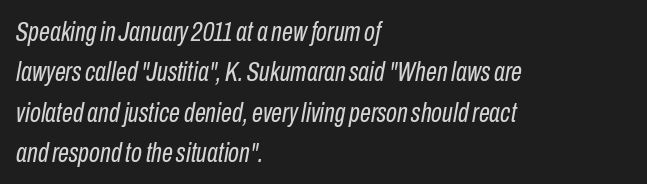
{"italic": "yes", "lean": "right", "slant_degrees": 10, "bold": "no", "weight": "regular", "width": "condensed", "stroke_contrast": "low", "x_height": "medium", "monospaced": "no", "underline": "no", "align": "left", "line_spacing": "normal", "line_spacing_ratio": 1.44, "letter_spacing": "normal", "letter_spacing_em": 0.0, "glyph_px": 28}
